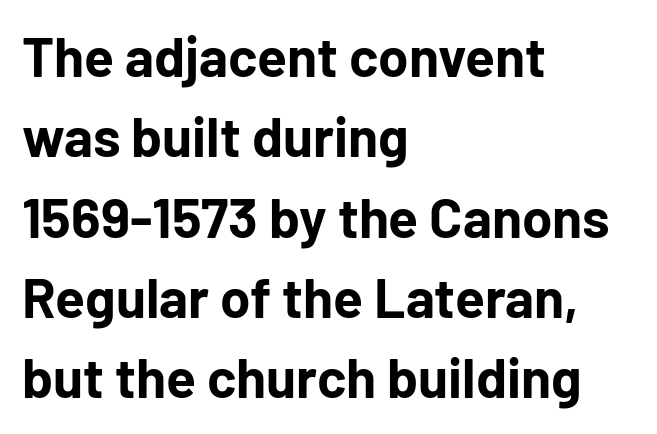
Here the glyphs are tracked normally, forming tight word shapes. The characters display no serif detailing; their extremities are plain. Here the designer chose a conventional face with non-uniform glyph widths. Reading down the column, the eye jumps a familiar distance to each next line. This rendering features lettering with no underline.
